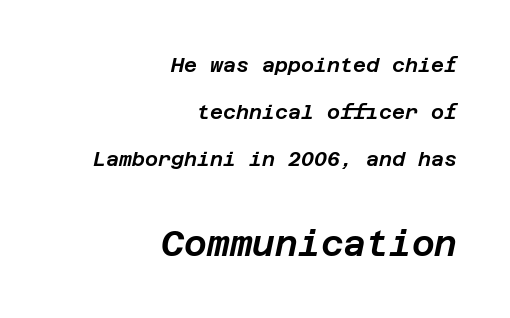
Q: Is the text italic (slanted)? A: Yes, it leans right by about 12 degrees.
Q: Is the text underlined? A: No.
Q: How is the paragraph aligned? A: Right-aligned.
Q: Is the spacing between letters normal or unusually wide? A: Normal.
Q: Is the spacing between lines tight, normal or loose? A: Loose.
Q: Which block of text is set in a larger size, the first (top) or the second (bottom)? A: The second (bottom) one.
Q: Width (condensed, normal, or wide)? A: Normal.
Q: Stroke contrast? A: Low.
Q: x-height? A: Large.
